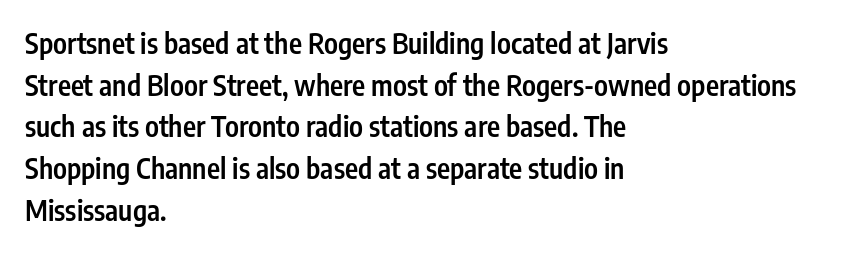
Italic? Not at all — the glyphs are vertical. There is no visible air inserted between adjacent glyphs. The leading is moderate, giving the passage an even texture. Honestly, there is no underline to notice here at all.
